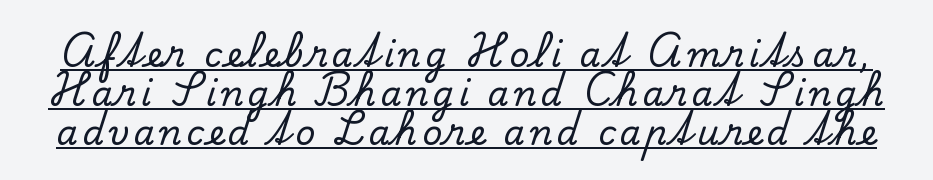
To sum up the face: it has serifs. Here the designer chose a conventional face with non-uniform glyph widths. Compared with undecorated copy, this sample adds a rule below the words.
